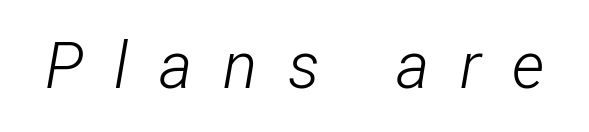
The image shows 64 px light, condensed type, italic (leaning right); set unusually wide letter spacing (+0.48 em), not underlined; low stroke contrast and a medium x-height.
